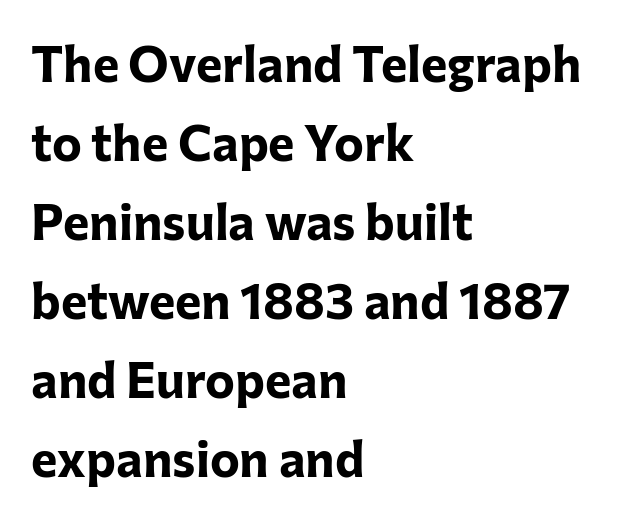
The image shows 50 px bold sans-serif type, upright; set left-aligned, normal line spacing (1.58x), normal letter spacing, not underlined; low stroke contrast and a medium x-height.
